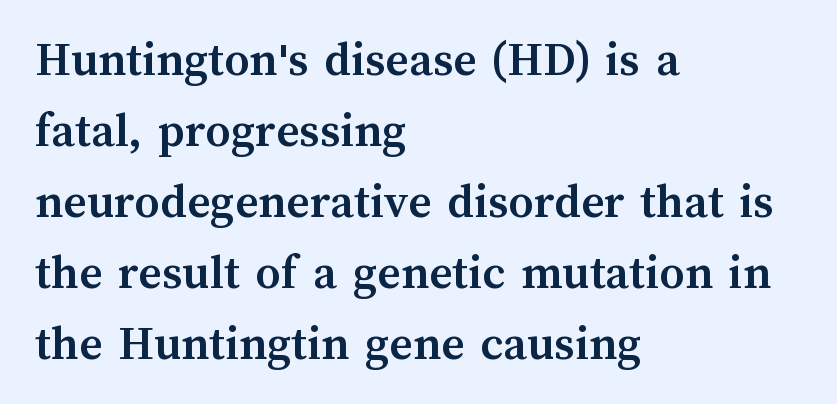
Notice how descenders clear the ascenders below comfortably — that's standard leading. Visually the block forms a straight wall on the left and a jagged coastline on the right. Plenty of ink on the page — the face is bold. Do the characters align in a grid? No, the font is proportional. Nobody touched the tracking dial on this one.
